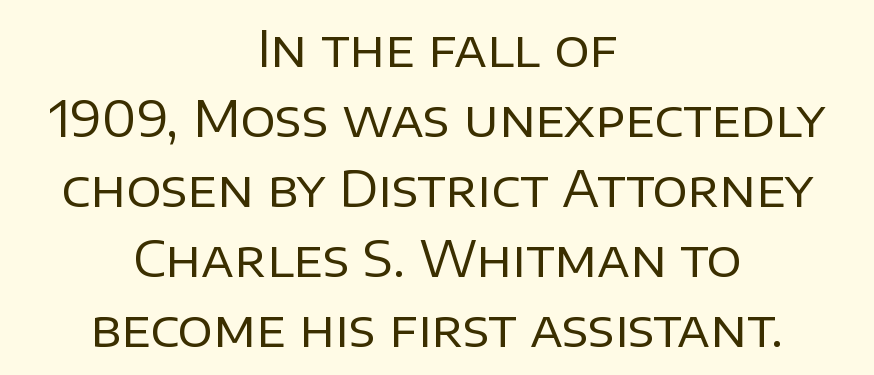
Q: Is the text bold? A: No.
Q: Is the text italic (slanted)? A: No, it is upright.
Q: Is the typeface a serif or a sans-serif typeface? A: Sans-serif.
Q: Is the text underlined? A: No.
Q: How is the paragraph aligned? A: Centered.
Q: Is the spacing between letters normal or unusually wide? A: Normal.
Q: Is the spacing between lines tight, normal or loose? A: Normal.
Q: Width (condensed, normal, or wide)? A: Normal.
Q: Stroke contrast? A: Low.
Q: x-height? A: Large.
Q: Monospaced? A: No.
